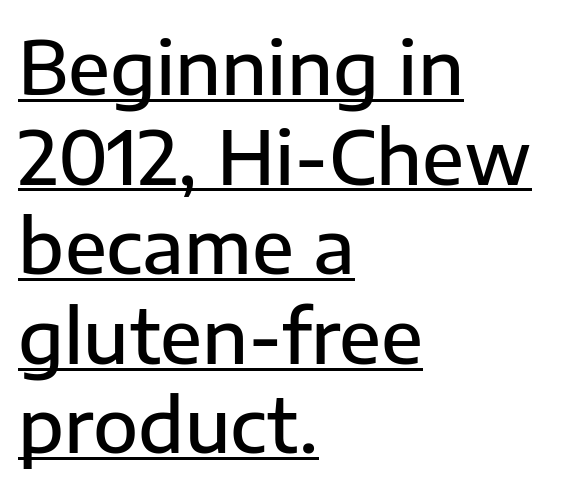
{"serif": "no", "italic": "no", "bold": "semi", "weight": "semibold", "width": "normal", "stroke_contrast": "low", "x_height": "medium", "monospaced": "no", "underline": "yes", "align": "left", "line_spacing_ratio": 1.21, "letter_spacing": "normal", "letter_spacing_em": 0.0, "glyph_px": 74}
